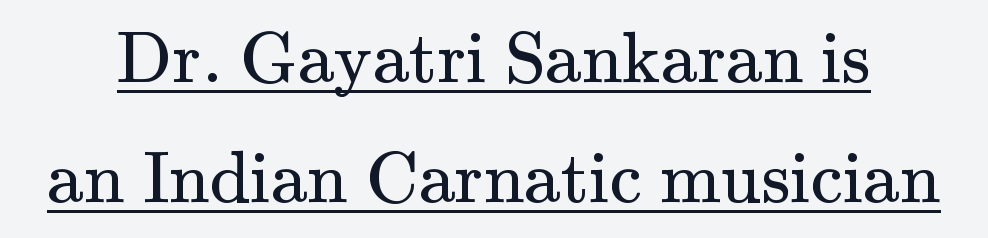
Note the varied advance widths — an 'i' is clearly narrower than an 'm'. The face used here is seriffed, in the tradition of book romans. In terms of posture, this sample is upright. The line texture is even and compact thanks to regular tracking. No letter is thick-stroked: the sample isn't bold.
